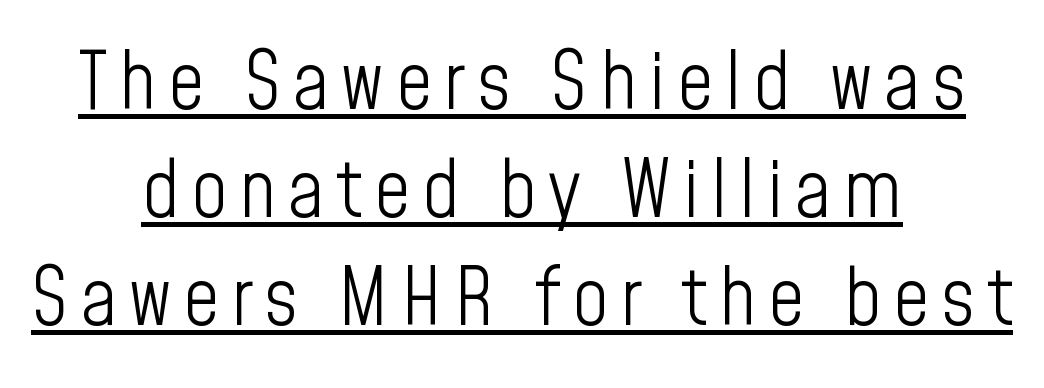
Q: Is the text bold? A: No.
Q: Is the text italic (slanted)? A: No, it is upright.
Q: Is the typeface a serif or a sans-serif typeface? A: Sans-serif.
Q: Is the text underlined? A: Yes.
Q: How is the paragraph aligned? A: Centered.
Q: Is the spacing between lines tight, normal or loose? A: Normal.
Q: Width (condensed, normal, or wide)? A: Condensed.
Q: Stroke contrast? A: Low.
Q: x-height? A: Medium.
Q: Monospaced? A: No.
